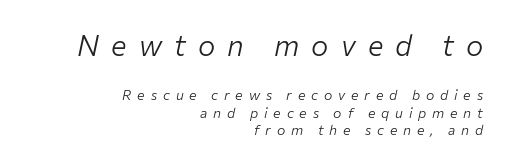
The letterforms sit at book weight or below. Character widths vary here, with narrow letters taking less room than wide ones. Words float on clear page, feet unadorned. The letters are slanted; this is an italic face. In this sample the first text group is rendered at the bigger scale.
